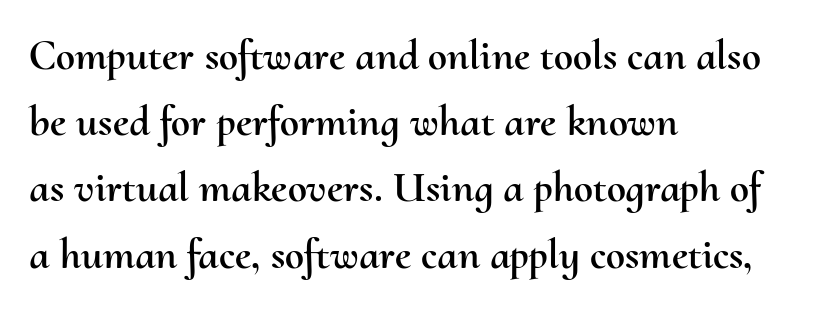
Q: Is the text italic (slanted)? A: No, it is upright.
Q: Is the text underlined? A: No.
Q: How is the paragraph aligned? A: Left-aligned.
Q: Is the spacing between letters normal or unusually wide? A: Normal.
Q: Is the spacing between lines tight, normal or loose? A: Normal.
Q: Width (condensed, normal, or wide)? A: Normal.
Q: Stroke contrast? A: Medium.
Q: x-height? A: Small.
Q: Monospaced? A: No.
